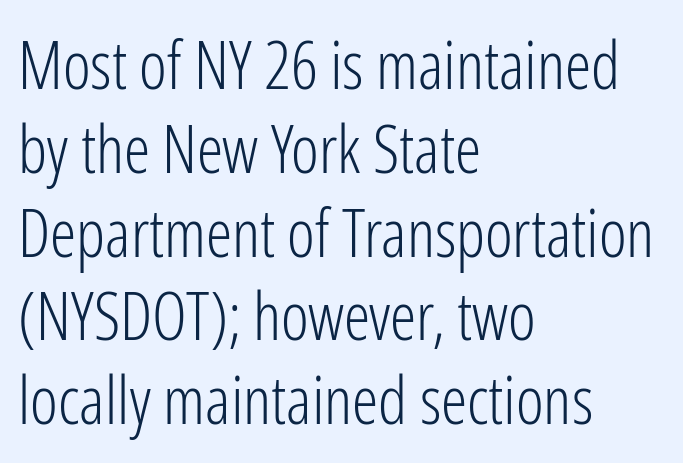
The face used here is proportionally spaced, like ordinary book or web type. Observe the absence of serifs on each vertical stroke in this sample. Underlining? Definitely not there. Standard letterfit; no display-style spreading of the glyphs. Italic: no, the glyphs are upright roman. Weight: regular or lighter.
